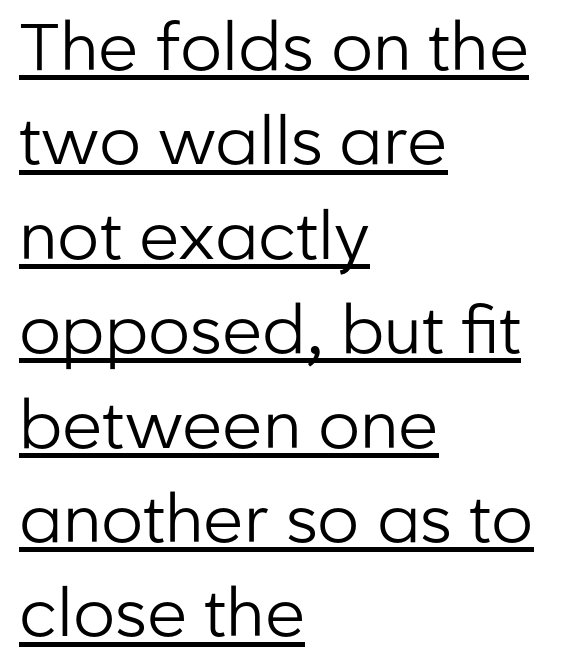
{"serif": "no", "italic": "no", "bold": "no", "weight": "regular", "width": "normal", "stroke_contrast": "low", "x_height": "medium", "monospaced": "no", "underline": "yes", "align": "left", "line_spacing": "normal", "line_spacing_ratio": 1.43, "letter_spacing": "normal", "letter_spacing_em": 0.0, "glyph_px": 66}
